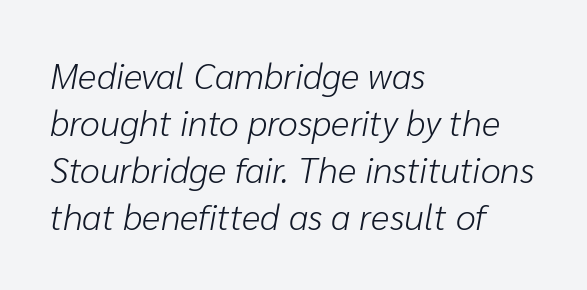
Slant detected: the letters are inclined. This sample has the flowing, uneven cadence of proportional lettering. The type is set solid horizontally, with unmodified tracking. The weight would be labelled regular, book, light, or lighter still.
